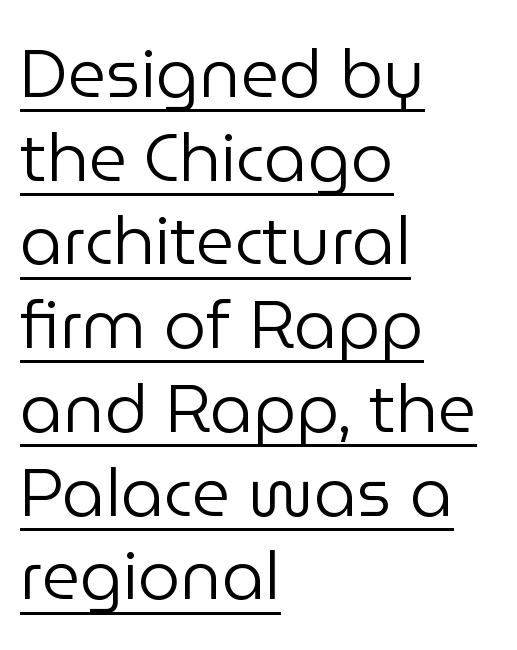
{"serif": "no", "italic": "no", "bold": "no", "weight": "regular", "width": "normal", "stroke_contrast": "low", "x_height": "medium", "monospaced": "no", "underline": "yes", "align": "left", "line_spacing": "normal", "line_spacing_ratio": 1.25, "letter_spacing": "normal", "letter_spacing_em": 0.0, "glyph_px": 67}
